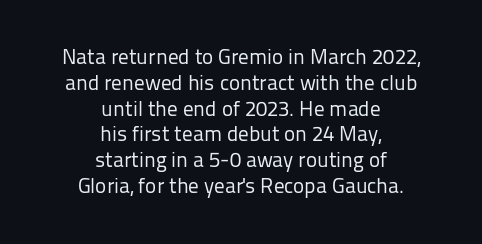
The image shows 21 px text type, upright; set centered, line spacing 1.23x, normal letter spacing, not underlined.
